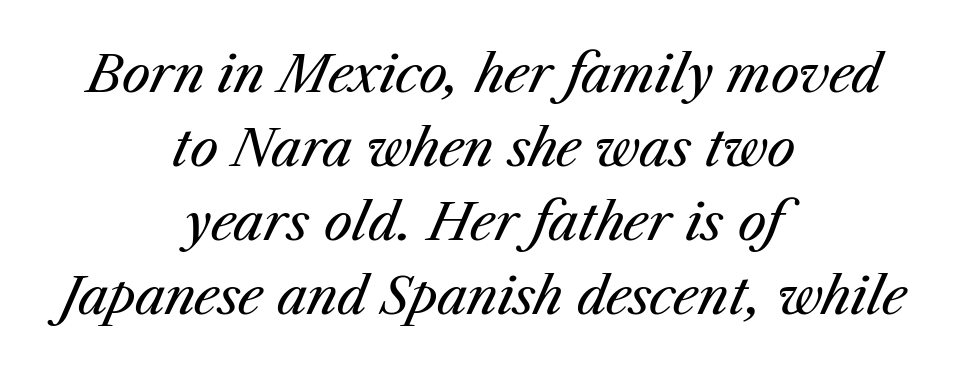
Looks like regular typesetting: each glyph gets only the width it needs. The axis of the letterforms is tilted away from vertical. Short and long lines alike share a common midpoint. Notice how descenders clear the ascenders below comfortably — that's standard leading. Vertical stems look standard width or narrower in stroke.
